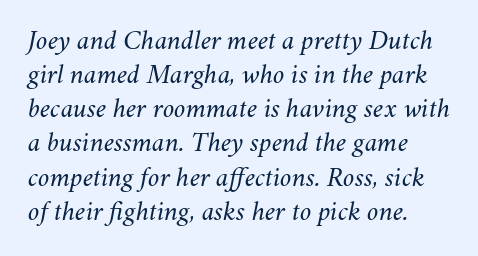
The image shows 28 px regular-weight type, italic (leaning right); set line spacing 1.22x, normal letter spacing, not underlined; medium stroke contrast and a small x-height.
